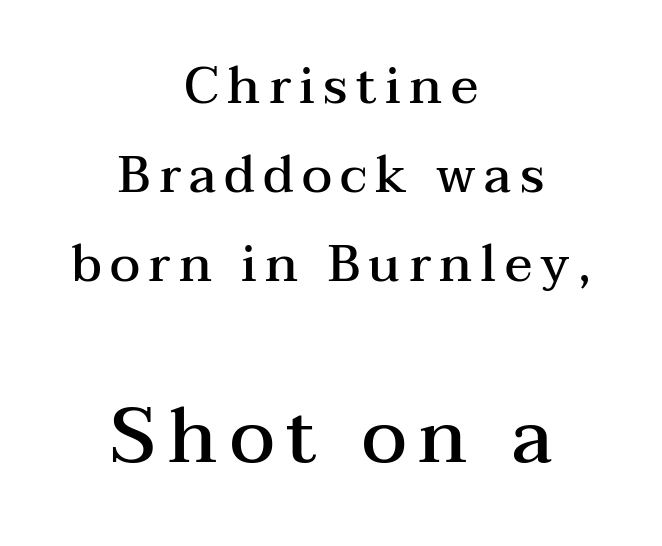
The image shows 76 px semibold, wide serif type, upright; set centered, line spacing 1.75x, not underlined; the second (bottom) block is 1.49x larger; medium stroke contrast and a medium x-height.
